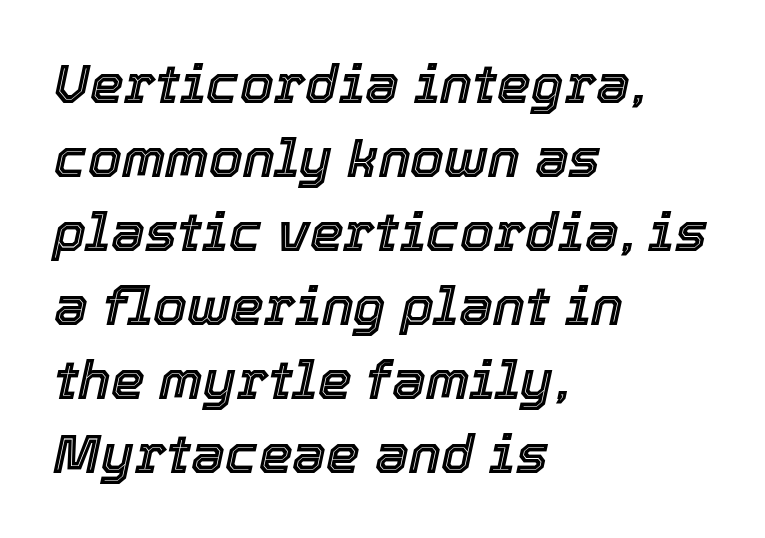
These lines were composed using italics. Quick note: interline space is typical. Standard letterfit; no display-style spreading of the glyphs. Clear beneath every line of the passage. Each line starts at the same left margin while the right side varies. A typesetter would call this proportional, since set widths differ per character.
